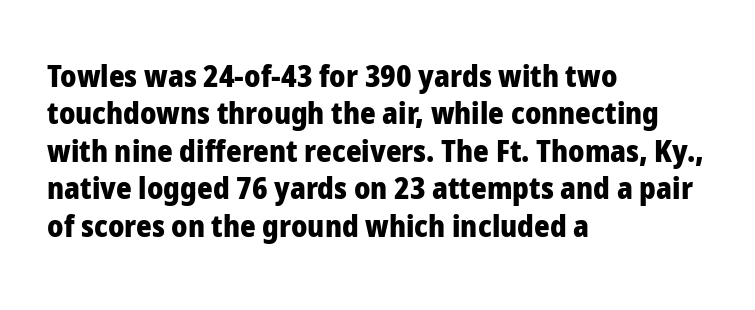
Strokes here are thick enough to call this a true bold. Compared with a centered layout, this one pins lines to the left instead. Examine the stroke ends and you'll find no serifs. Vertical spacing — default.
